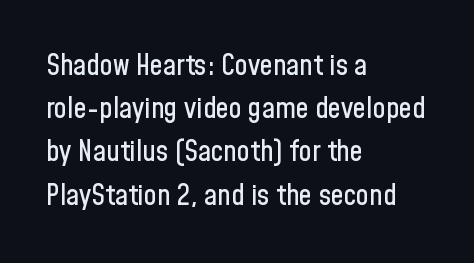
Line starts are locked; line ends wander. Type without underlining. The letters stand upright; this is a roman face. In terms of letterform style, serifs are entirely absent.
